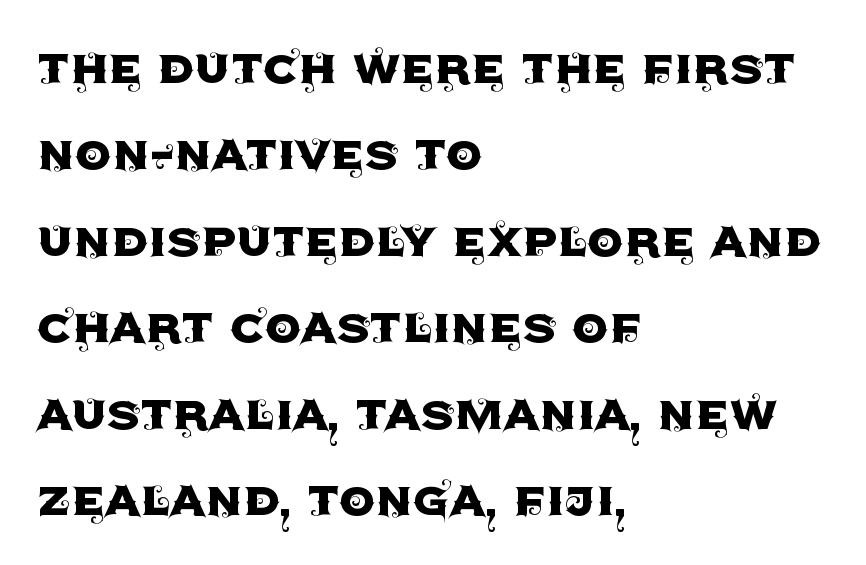
Q: Is the text italic (slanted)? A: No, it is upright.
Q: Is the typeface a serif or a sans-serif typeface? A: Sans-serif.
Q: Is the text underlined? A: No.
Q: How is the paragraph aligned? A: Left-aligned.
Q: Is the spacing between letters normal or unusually wide? A: Normal.
Q: Is the spacing between lines tight, normal or loose? A: Normal.
Q: Width (condensed, normal, or wide)? A: Normal.
Q: x-height? A: Large.
Q: Monospaced? A: No.
